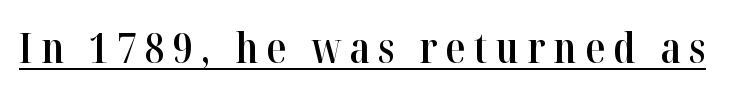
Q: Is the text bold? A: Semi-bold.
Q: Is the text italic (slanted)? A: No, it is upright.
Q: Is the typeface a serif or a sans-serif typeface? A: Serif.
Q: Is the text underlined? A: Yes.
Q: Is the spacing between letters normal or unusually wide? A: Unusually wide.
Q: Width (condensed, normal, or wide)? A: Normal.
Q: Stroke contrast? A: High.
Q: x-height? A: Medium.
Q: Monospaced? A: No.
